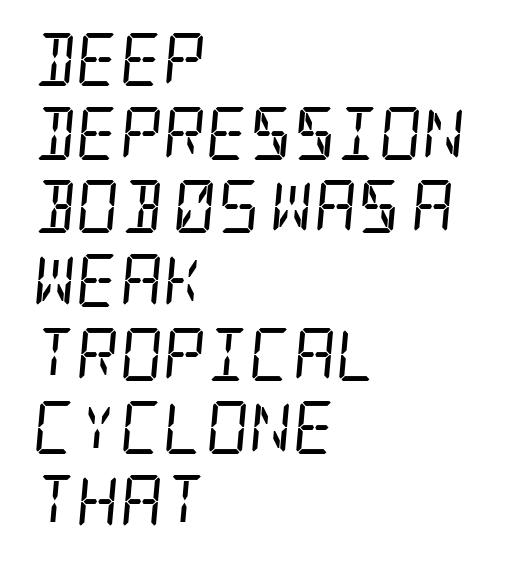
{"serif": "yes", "italic": "yes", "lean": "right", "slant_degrees": 5, "bold": "no", "weight": "regular", "width": "condensed", "stroke_contrast": "low", "x_height": "large", "underline": "no", "align": "left", "line_spacing": "normal", "line_spacing_ratio": 1.39, "letter_spacing": "normal", "letter_spacing_em": 0.0, "glyph_px": 53}
